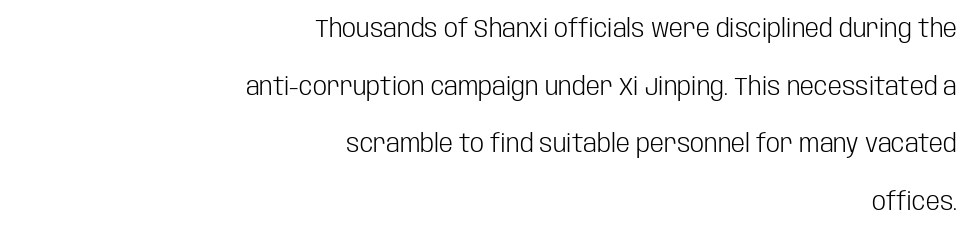
Q: Is the text bold? A: No.
Q: Is the text italic (slanted)? A: No, it is upright.
Q: Is the text underlined? A: No.
Q: How is the paragraph aligned? A: Right-aligned.
Q: Is the spacing between letters normal or unusually wide? A: Normal.
Q: Is the spacing between lines tight, normal or loose? A: Loose.
